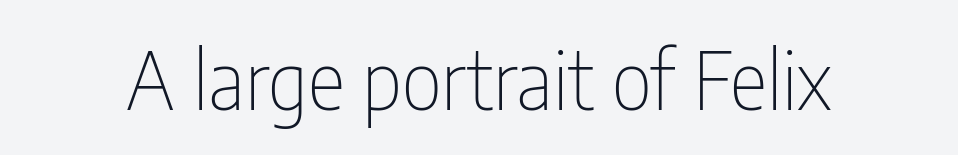
Q: Is the text bold? A: No.
Q: Is the text italic (slanted)? A: No, it is upright.
Q: Is the typeface a serif or a sans-serif typeface? A: Sans-serif.
Q: Is the text underlined? A: No.
Q: Is the spacing between letters normal or unusually wide? A: Normal.
Q: Width (condensed, normal, or wide)? A: Condensed.
Q: Stroke contrast? A: Low.
Q: x-height? A: Medium.
Q: Monospaced? A: No.
